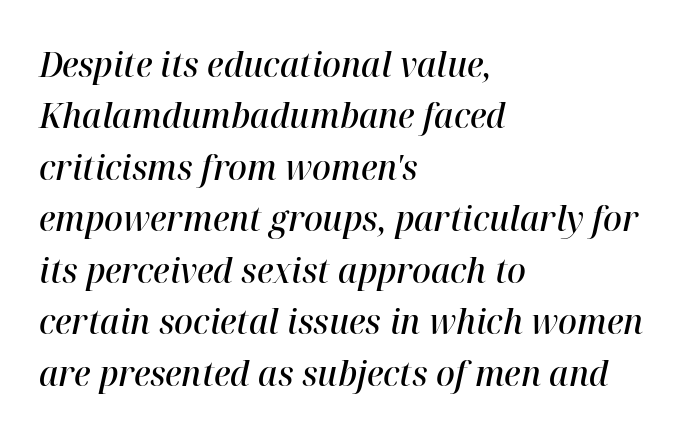
The image shows 35 px semibold type, italic (leaning right); set left-aligned, normal line spacing (1.47x), normal letter spacing, not underlined; high stroke contrast and a medium x-height.
